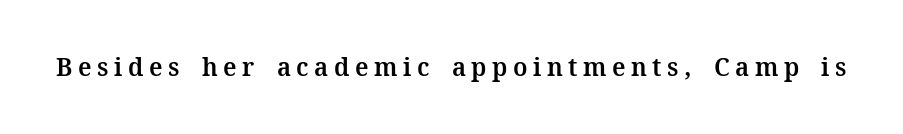
Q: Is the text bold? A: Semi-bold.
Q: Is the text italic (slanted)? A: No, it is upright.
Q: Is the text underlined? A: No.
Q: Is the spacing between letters normal or unusually wide? A: Unusually wide.
